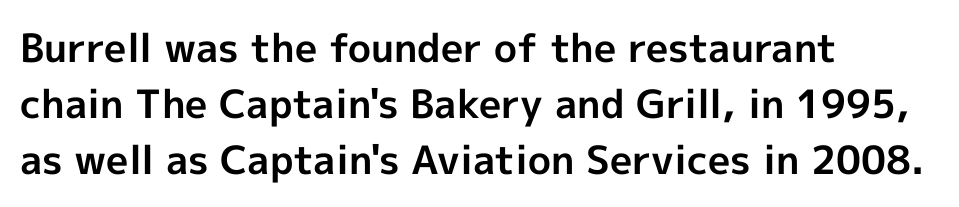
Q: Is the text bold? A: Yes.
Q: Is the text italic (slanted)? A: No, it is upright.
Q: Is the typeface a serif or a sans-serif typeface? A: Sans-serif.
Q: Is the text underlined? A: No.
Q: How is the paragraph aligned? A: Left-aligned.
Q: Is the spacing between letters normal or unusually wide? A: Normal.
Q: Is the spacing between lines tight, normal or loose? A: Normal.
Q: Width (condensed, normal, or wide)? A: Normal.
Q: x-height? A: Medium.
Q: Monospaced? A: No.
